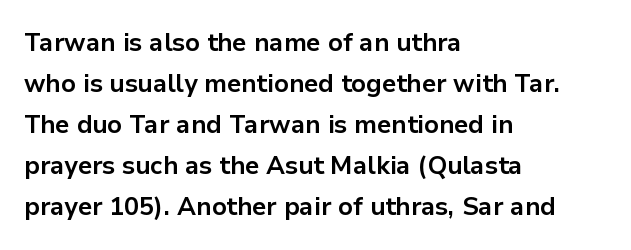
{"italic": "no", "bold": "yes", "underline": "no", "align": "left", "line_spacing": "normal", "line_spacing_ratio": 1.58, "letter_spacing": "normal", "letter_spacing_em": 0.0, "glyph_px": 26}
